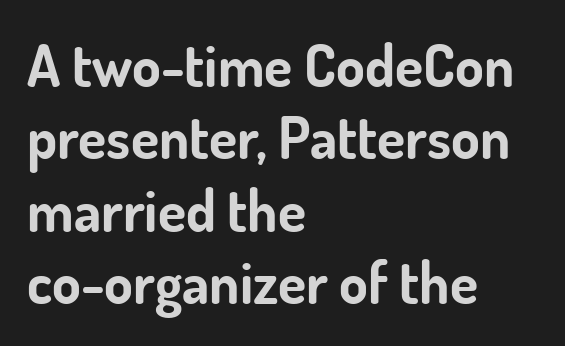
Q: Is the text bold? A: Yes.
Q: Is the text italic (slanted)? A: No, it is upright.
Q: Is the typeface a serif or a sans-serif typeface? A: Sans-serif.
Q: Is the text underlined? A: No.
Q: How is the paragraph aligned? A: Left-aligned.
Q: Is the spacing between letters normal or unusually wide? A: Normal.
Q: Is the spacing between lines tight, normal or loose? A: Normal.
Q: Width (condensed, normal, or wide)? A: Normal.
Q: Stroke contrast? A: Low.
Q: x-height? A: Small.
Q: Monospaced? A: No.
